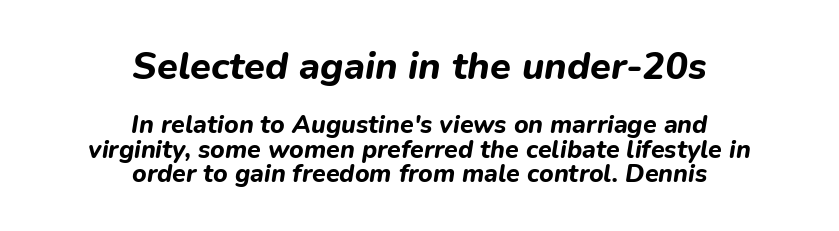
Q: Is the text bold? A: Yes.
Q: Is the text italic (slanted)? A: Yes, it leans right by about 9 degrees.
Q: Is the text underlined? A: No.
Q: How is the paragraph aligned? A: Centered.
Q: Is the spacing between letters normal or unusually wide? A: Normal.
Q: Is the spacing between lines tight, normal or loose? A: Tight.
Q: Which block of text is set in a larger size, the first (top) or the second (bottom)? A: The first (top) one.
Q: Width (condensed, normal, or wide)? A: Normal.
Q: Stroke contrast? A: Low.
Q: x-height? A: Medium.
Q: Monospaced? A: No.
